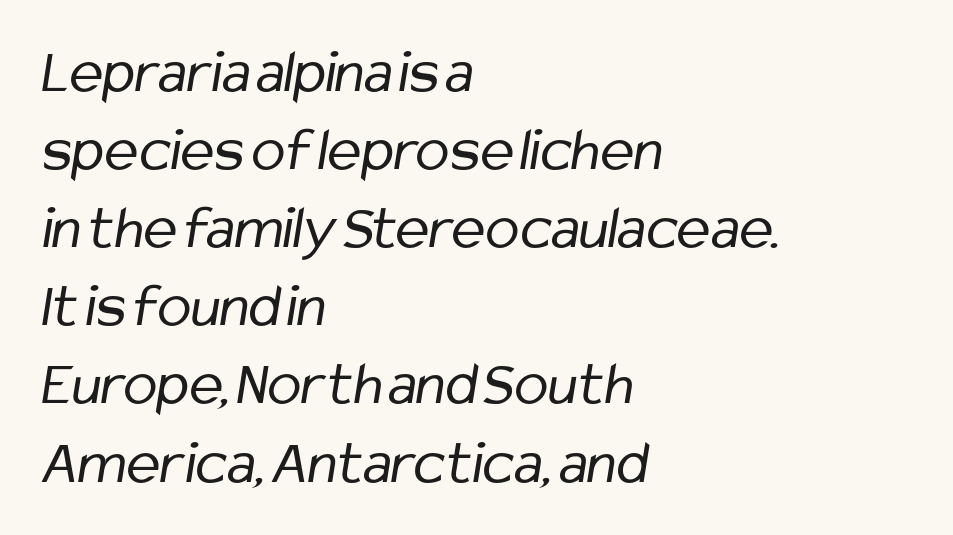
Underline: absent. Tracking value appears to be zero — textbook default spacing. The rag falls on the right side of this text block. A quiet, ordinary-to-light weight characterises the typeface. The designer went with a sans here, leaving each stem footless. The passage shown is typed in a proportional face where columns would drift.
